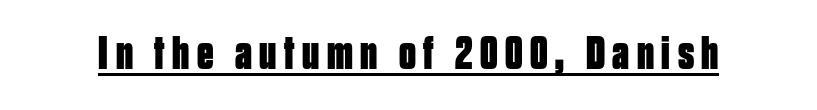
Q: Is the text bold? A: Yes.
Q: Is the text italic (slanted)? A: No, it is upright.
Q: Is the typeface a serif or a sans-serif typeface? A: Sans-serif.
Q: Is the text underlined? A: Yes.
Q: Width (condensed, normal, or wide)? A: Condensed.
Q: Stroke contrast? A: Low.
Q: x-height? A: Large.
Q: Monospaced? A: No.
